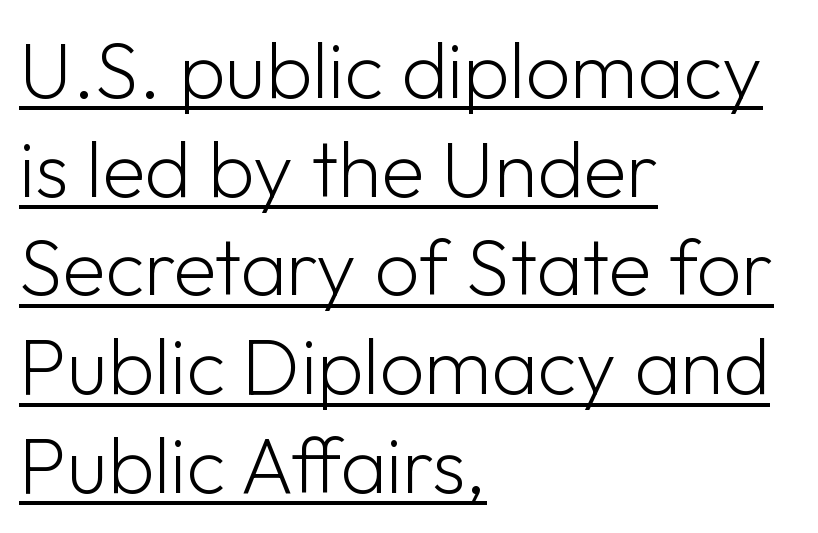
Q: Is the text bold? A: No.
Q: Is the text italic (slanted)? A: No, it is upright.
Q: Is the typeface a serif or a sans-serif typeface? A: Sans-serif.
Q: Is the text underlined? A: Yes.
Q: How is the paragraph aligned? A: Left-aligned.
Q: Is the spacing between letters normal or unusually wide? A: Normal.
Q: Is the spacing between lines tight, normal or loose? A: Normal.
Q: Width (condensed, normal, or wide)? A: Normal.
Q: Stroke contrast? A: Low.
Q: x-height? A: Medium.
Q: Monospaced? A: No.
